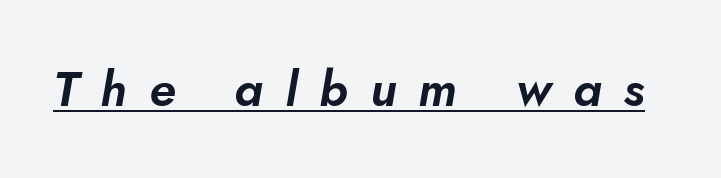
The image shows 49 px text type, italic (leaning right); set unusually wide letter spacing (+0.45 em), underlined; low stroke contrast and a small x-height.
